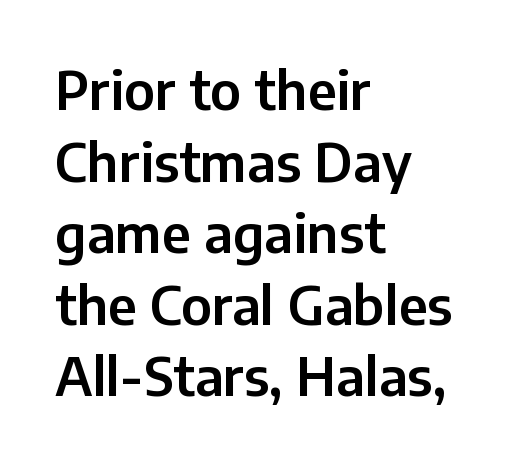
Q: Is the text italic (slanted)? A: No, it is upright.
Q: Is the typeface a serif or a sans-serif typeface? A: Sans-serif.
Q: Is the text underlined? A: No.
Q: How is the paragraph aligned? A: Left-aligned.
Q: Is the spacing between letters normal or unusually wide? A: Normal.
Q: Is the spacing between lines tight, normal or loose? A: Normal.
Q: Width (condensed, normal, or wide)? A: Normal.
Q: Stroke contrast? A: Low.
Q: x-height? A: Medium.
Q: Monospaced? A: No.
